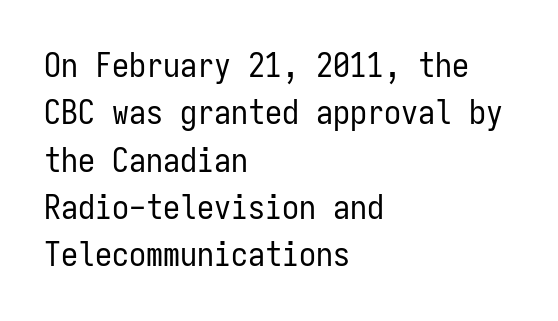
{"serif": "no", "italic": "no", "bold": "no", "weight": "regular", "width": "condensed", "stroke_contrast": "low", "x_height": "medium", "monospaced": "yes", "underline": "no", "align": "left", "line_spacing": "normal", "line_spacing_ratio": 1.39, "letter_spacing": "normal", "letter_spacing_em": 0.0, "glyph_px": 34}
